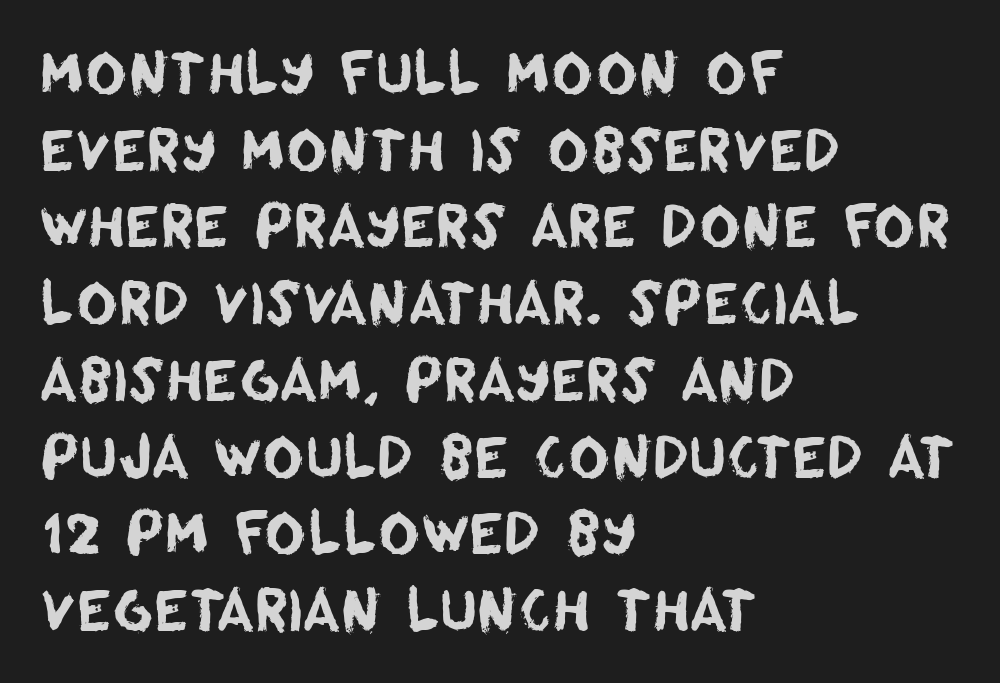
The image shows 56 px sans-serif type; set left-aligned, normal line spacing (1.37x), normal letter spacing, not underlined; low stroke contrast and a large x-height.
